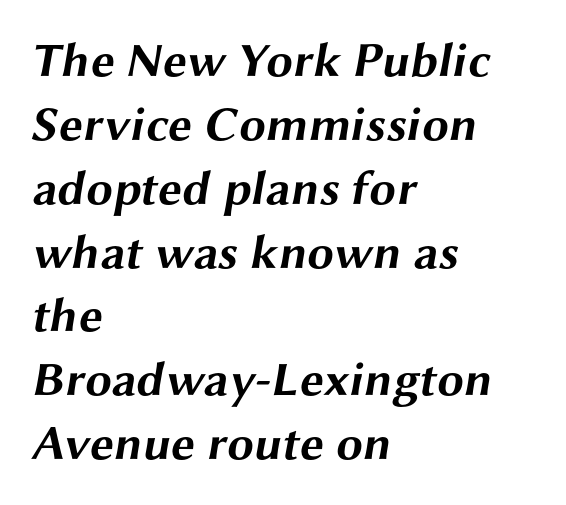
The image shows 48 px bold, wide sans-serif type; set left-aligned, normal line spacing (1.33x), normal letter spacing, not underlined; medium stroke contrast and a medium x-height.
